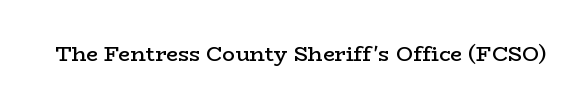
Q: Is the text bold? A: Semi-bold.
Q: Is the text italic (slanted)? A: No, it is upright.
Q: Is the text underlined? A: No.
Q: Is the spacing between letters normal or unusually wide? A: Normal.
